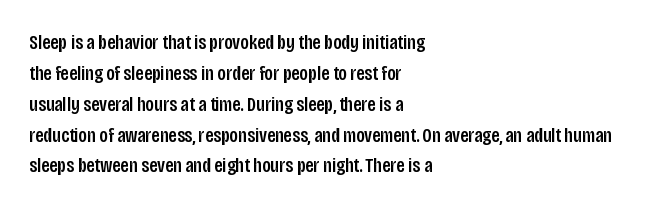
The image shows 21 px text type, upright; set left-aligned, normal line spacing (1.47x), normal letter spacing, not underlined.
